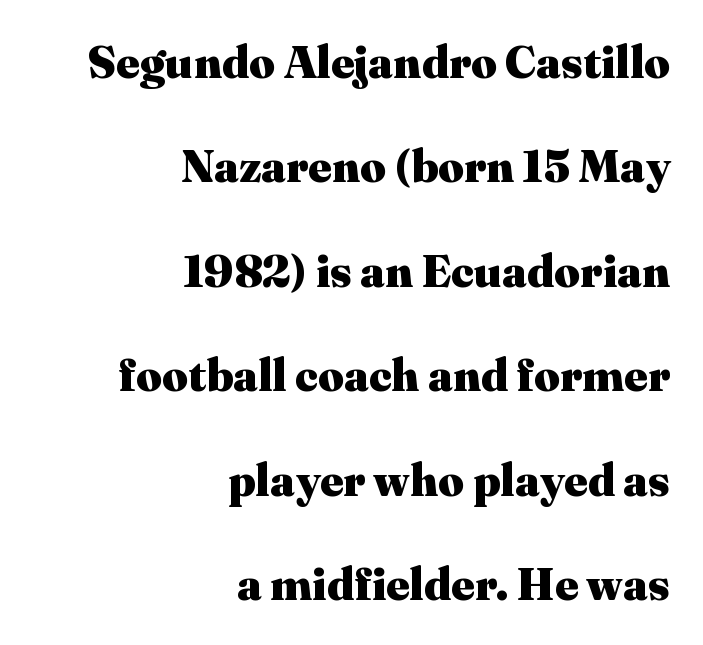
{"serif": "yes", "italic": "no", "bold": "yes", "weight": "heavy", "width": "normal", "stroke_contrast": "medium", "x_height": "medium", "monospaced": "no", "underline": "no", "align": "right", "line_spacing": "loose", "line_spacing_ratio": 2.32, "letter_spacing": "normal", "letter_spacing_em": 0.0, "glyph_px": 45}
